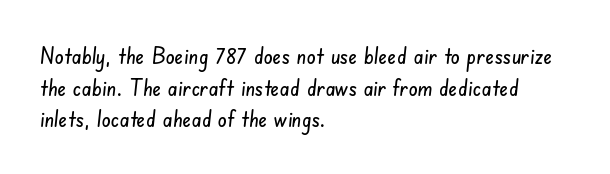
The rendering uses a moderate line-height, typical for paragraphs. A clean baseline with only descenders dipping below it. Compared with a centered layout, this one pins lines to the left instead. In terms of letterspacing, this is plain default setting.
